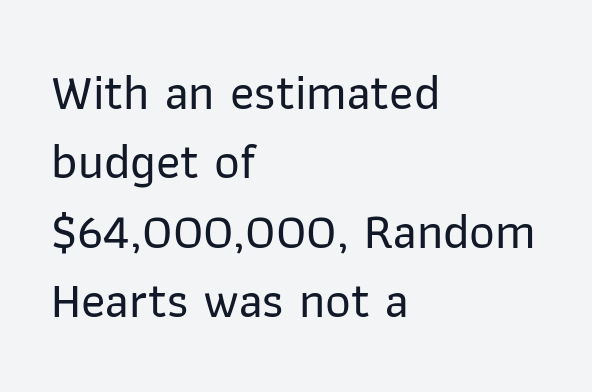
Each letter's strokes conclude bluntly, with no projecting serifs. Has an underline been added? It has not. Note the varied advance widths — an 'i' is clearly narrower than an 'm'. The designer left line spacing at the default. Which margin do the lines hug? The left one — the right edge is uneven. Notice how the stems are strictly vertical — no italics here.
